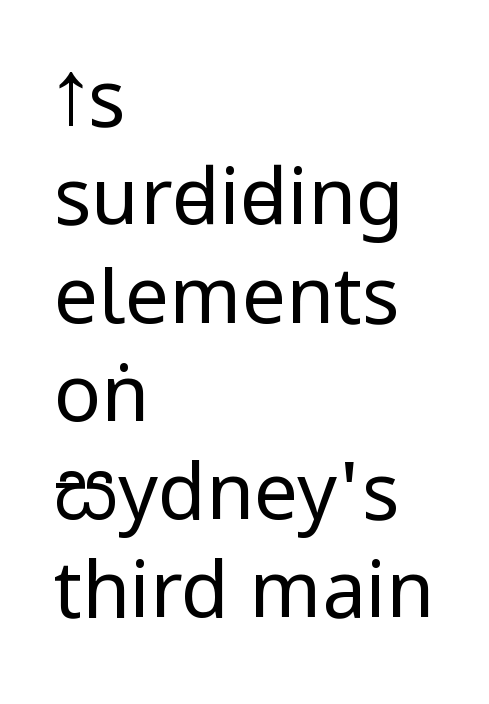
The image shows 78 px regular-weight, condensed sans-serif type, upright; set left-aligned, normal line spacing (1.26x), normal letter spacing, not underlined; low stroke contrast and a large x-height.
